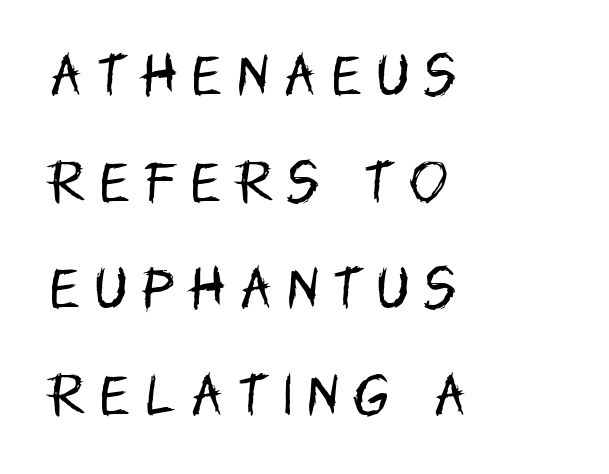
Q: Is the text bold? A: No.
Q: Is the text italic (slanted)? A: No, it is upright.
Q: Is the typeface a serif or a sans-serif typeface? A: Sans-serif.
Q: Is the text underlined? A: No.
Q: How is the paragraph aligned? A: Left-aligned.
Q: Is the spacing between letters normal or unusually wide? A: Unusually wide.
Q: Is the spacing between lines tight, normal or loose? A: Loose.
Q: Width (condensed, normal, or wide)? A: Condensed.
Q: Stroke contrast? A: Low.
Q: x-height? A: Large.
Q: Monospaced? A: No.
